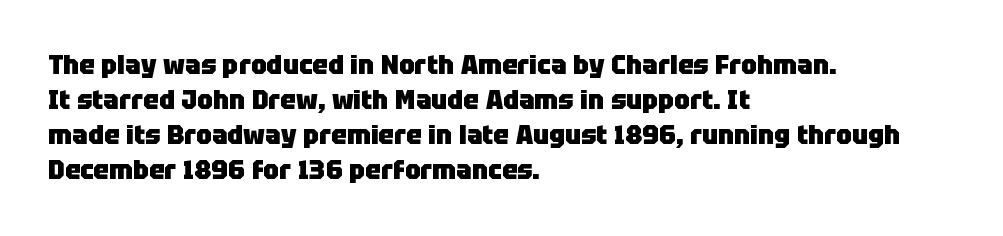
Spacing between characters is what you'd get straight out of the box. If you drew a line through each stem, it would be perfectly vertical. Which margin do the lines hug? The left one — the right edge is uneven. Leading: standard. Is the type bold? Yes — the strokes are clearly thick and heavy.
